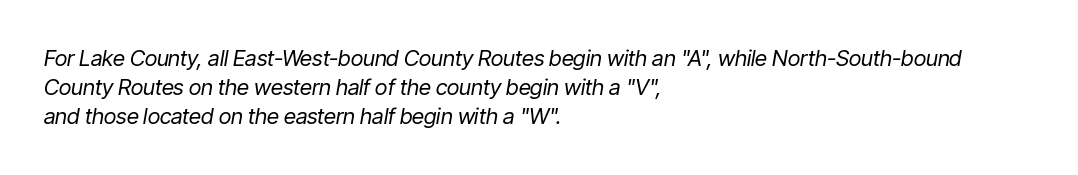
The image shows 22 px text type, italic (leaning right); set left-aligned, normal line spacing (1.32x), normal letter spacing, not underlined.
